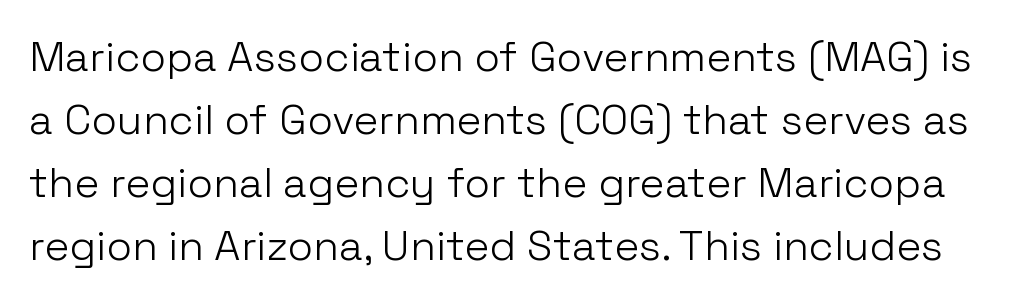
Q: Is the text bold? A: No.
Q: Is the text italic (slanted)? A: No, it is upright.
Q: Is the typeface a serif or a sans-serif typeface? A: Sans-serif.
Q: Is the text underlined? A: No.
Q: Is the spacing between letters normal or unusually wide? A: Normal.
Q: Is the spacing between lines tight, normal or loose? A: Normal.
Q: Width (condensed, normal, or wide)? A: Normal.
Q: Stroke contrast? A: Low.
Q: x-height? A: Medium.
Q: Monospaced? A: No.
